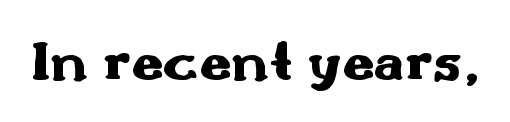
{"serif": "no", "italic": "no", "bold": "yes", "weight": "heavy", "width": "wide", "stroke_contrast": "medium", "x_height": "small", "monospaced": "no", "underline": "no", "letter_spacing": "normal", "letter_spacing_em": 0.0, "glyph_px": 57}
